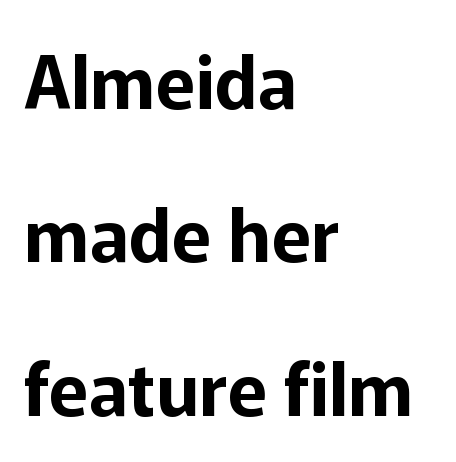
{"serif": "no", "italic": "no", "width": "normal", "stroke_contrast": "low", "x_height": "medium", "monospaced": "no", "underline": "no", "align": "left", "line_spacing": "loose", "line_spacing_ratio": 2.1, "letter_spacing": "normal", "letter_spacing_em": 0.0, "glyph_px": 73}
